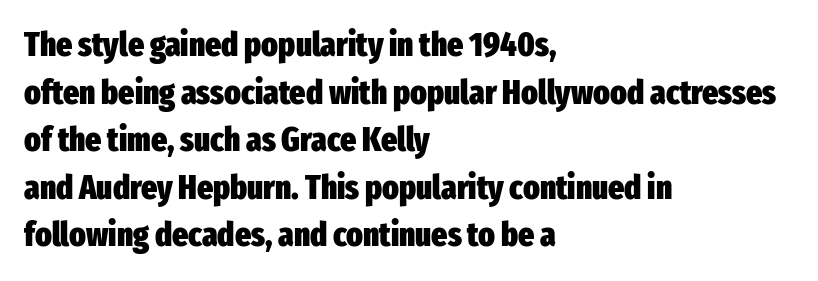
{"serif": "no", "italic": "no", "bold": "yes", "weight": "heavy", "width": "condensed", "stroke_contrast": "low", "x_height": "medium", "monospaced": "no", "underline": "no", "align": "left", "line_spacing": "normal", "line_spacing_ratio": 1.4, "letter_spacing": "normal", "letter_spacing_em": 0.0, "glyph_px": 34}
